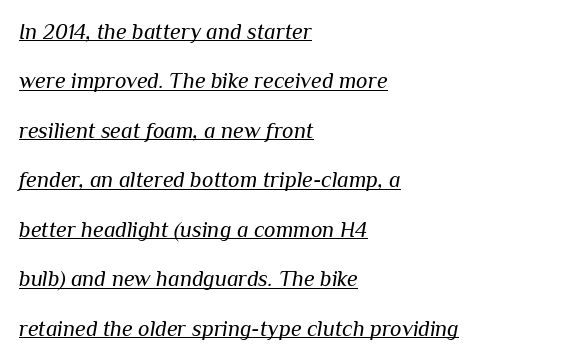
In terms of posture, this sample is oblique. This rendering uses left alignment, leaving the right contour irregular. Looks like someone drew a line under every word here. Is the type heavy? It reads as light-to-regular instead.
